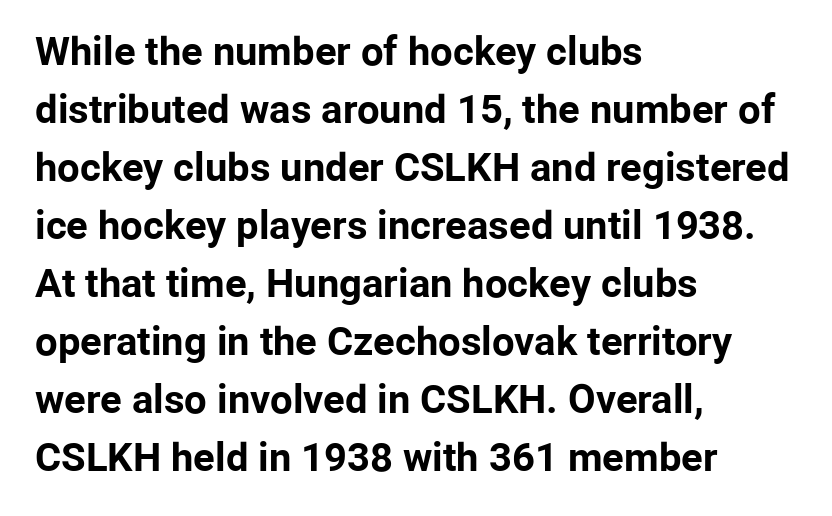
Strong, thick strokes mark this as bold type. A classic flush-left, rag-right setting is used for this passage. Anything drawn beneath the words? Only blank space. The rendering uses a moderate line-height, typical for paragraphs. Stroke terminals: plain, sans-serif.
